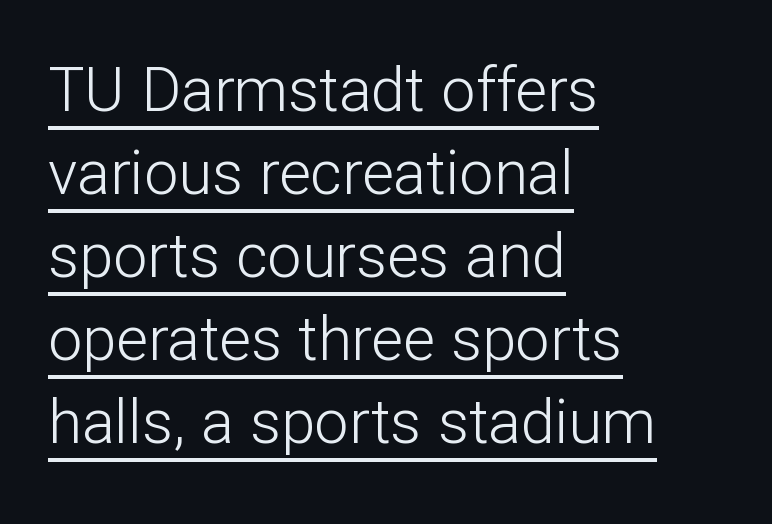
Q: Is the text bold? A: No.
Q: Is the text italic (slanted)? A: No, it is upright.
Q: Is the typeface a serif or a sans-serif typeface? A: Sans-serif.
Q: Is the text underlined? A: Yes.
Q: How is the paragraph aligned? A: Left-aligned.
Q: Is the spacing between letters normal or unusually wide? A: Normal.
Q: Is the spacing between lines tight, normal or loose? A: Normal.
Q: Width (condensed, normal, or wide)? A: Normal.
Q: Stroke contrast? A: Low.
Q: x-height? A: Medium.
Q: Monospaced? A: No.
